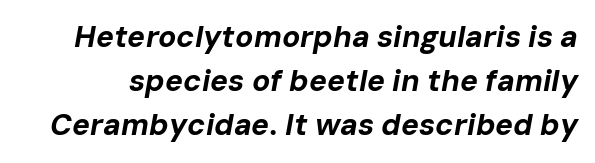
The image shows 30 px bold type, italic (leaning right); set normal line spacing (1.47x), normal letter spacing, not underlined; low stroke contrast and a medium x-height.
